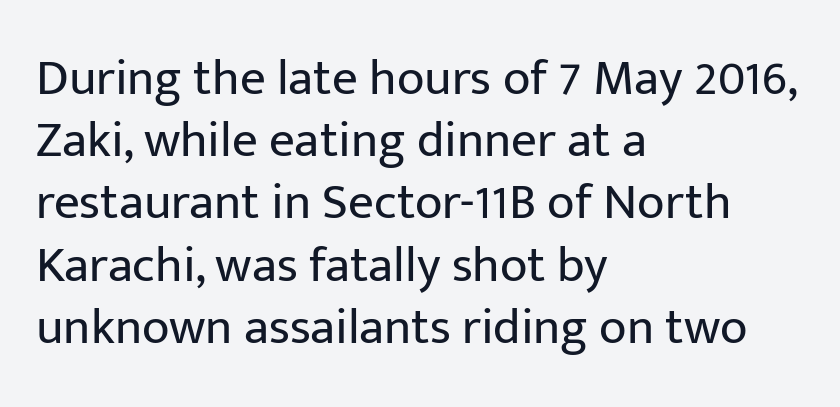
The image shows 51 px regular-weight sans-serif type, upright; set left-aligned, line spacing 1.22x, normal letter spacing, not underlined; low stroke contrast and a medium x-height.
